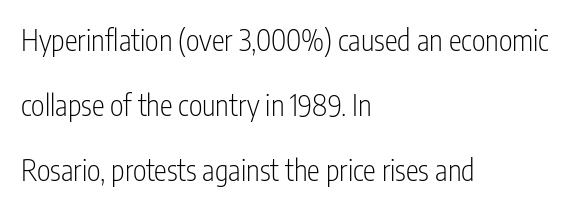
{"serif": "no", "italic": "no", "bold": "no", "weight": "light", "width": "condensed", "stroke_contrast": "low", "x_height": "medium", "monospaced": "no", "underline": "no", "align": "left", "line_spacing": "loose", "line_spacing_ratio": 2.24, "letter_spacing": "normal", "letter_spacing_em": 0.0, "glyph_px": 29}
